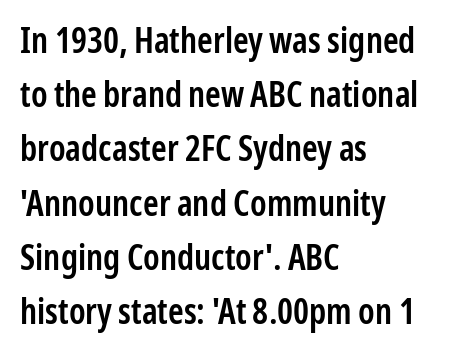
Q: Is the text bold? A: Semi-bold.
Q: Is the text italic (slanted)? A: No, it is upright.
Q: Is the typeface a serif or a sans-serif typeface? A: Sans-serif.
Q: Is the text underlined? A: No.
Q: How is the paragraph aligned? A: Left-aligned.
Q: Is the spacing between letters normal or unusually wide? A: Normal.
Q: Is the spacing between lines tight, normal or loose? A: Normal.
Q: Width (condensed, normal, or wide)? A: Condensed.
Q: Stroke contrast? A: Low.
Q: x-height? A: Medium.
Q: Monospaced? A: No.
